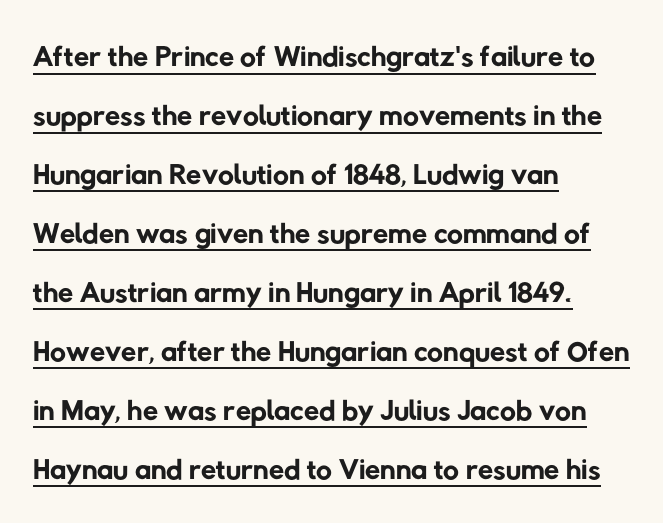
The face looks like a standard text weight, possibly lighter. The leading is moderate, giving the passage an even texture. Honestly, the letter spacing is just normal — you wouldn't notice it. Each letter keeps its own natural width here, so spacing adapts to shape. Honestly, the underline is the first thing you notice here.
